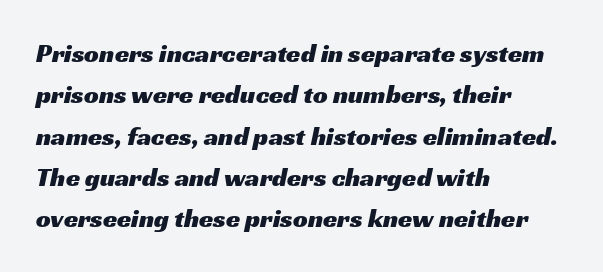
Beneath every word, the page is bare. Visually the block forms a straight wall on the left and a jagged coastline on the right. The lines sit at an ordinary, default distance from one another. A typesetter would call this zero additional tracking.
